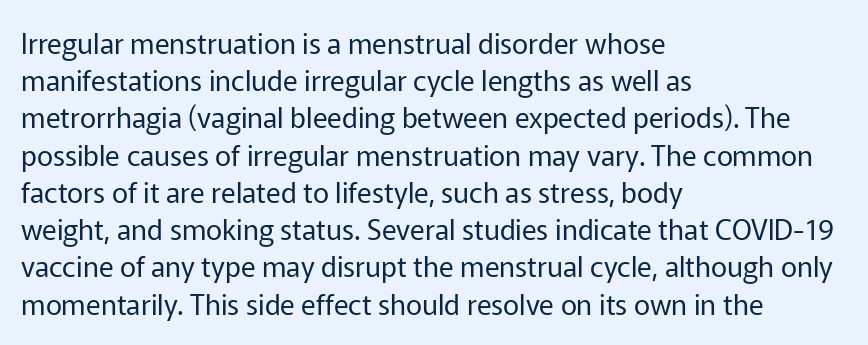
Q: Is the text bold? A: No.
Q: Is the text italic (slanted)? A: No, it is upright.
Q: Is the typeface a serif or a sans-serif typeface? A: Sans-serif.
Q: Is the text underlined? A: No.
Q: How is the paragraph aligned? A: Left-aligned.
Q: Is the spacing between letters normal or unusually wide? A: Normal.
Q: Is the spacing between lines tight, normal or loose? A: Normal.
Q: Width (condensed, normal, or wide)? A: Normal.
Q: Stroke contrast? A: Low.
Q: x-height? A: Medium.
Q: Monospaced? A: No.
